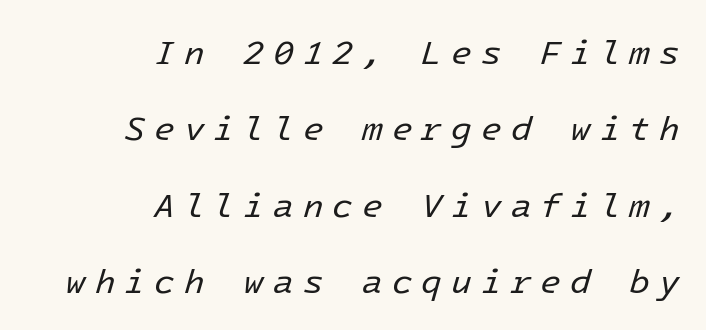
Q: Is the text bold? A: No.
Q: Is the text italic (slanted)? A: Yes, it leans right by about 16 degrees.
Q: Is the text underlined? A: No.
Q: How is the paragraph aligned? A: Right-aligned.
Q: Is the spacing between letters normal or unusually wide? A: Unusually wide.
Q: Is the spacing between lines tight, normal or loose? A: Loose.
Q: Width (condensed, normal, or wide)? A: Normal.
Q: Stroke contrast? A: Low.
Q: x-height? A: Medium.
